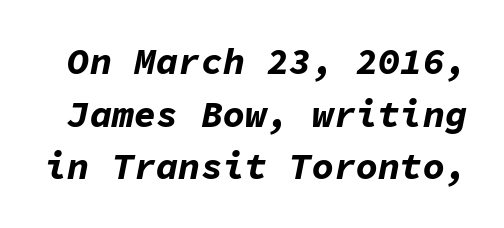
Characters follow at the spacing the type designer built in. The text carries the slant typical of an italic or oblique font. Every letter is thick-stroked: bold, no question. Glance below the letters and you will spot only blank space. Rows of type keep a routine distance in the vertical direction.
